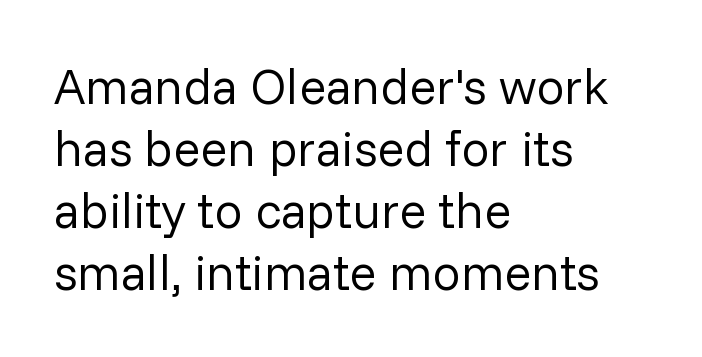
Q: Is the text bold? A: No.
Q: Is the text italic (slanted)? A: No, it is upright.
Q: Is the typeface a serif or a sans-serif typeface? A: Sans-serif.
Q: Is the text underlined? A: No.
Q: How is the paragraph aligned? A: Left-aligned.
Q: Is the spacing between letters normal or unusually wide? A: Normal.
Q: Width (condensed, normal, or wide)? A: Normal.
Q: Stroke contrast? A: Low.
Q: x-height? A: Medium.
Q: Monospaced? A: No.
